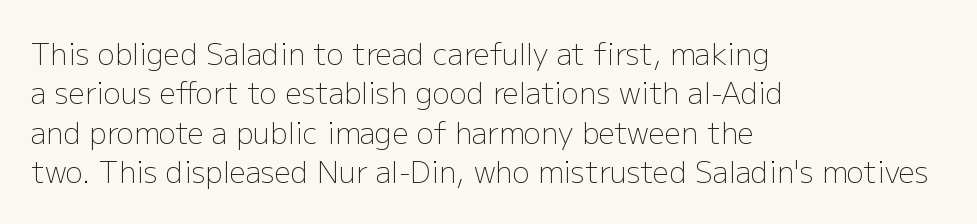
The string is rendered with underlining switched off. Summary of vertical rhythm: regular, with standard interline spacing. Typographically, this falls in the sans-serif category. Typeset ragged right — the left edge is the straight one.
